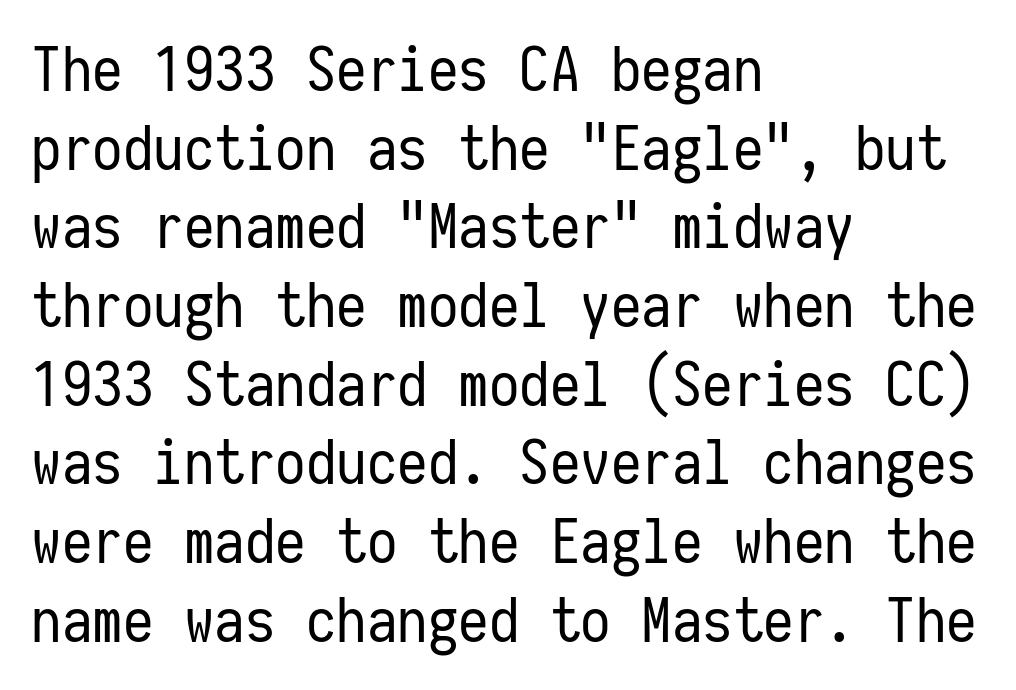
The image shows 61 px regular-weight, condensed sans-serif type, upright, monospaced; set left-aligned, normal line spacing (1.29x), normal letter spacing, not underlined; low stroke contrast and a medium x-height.
